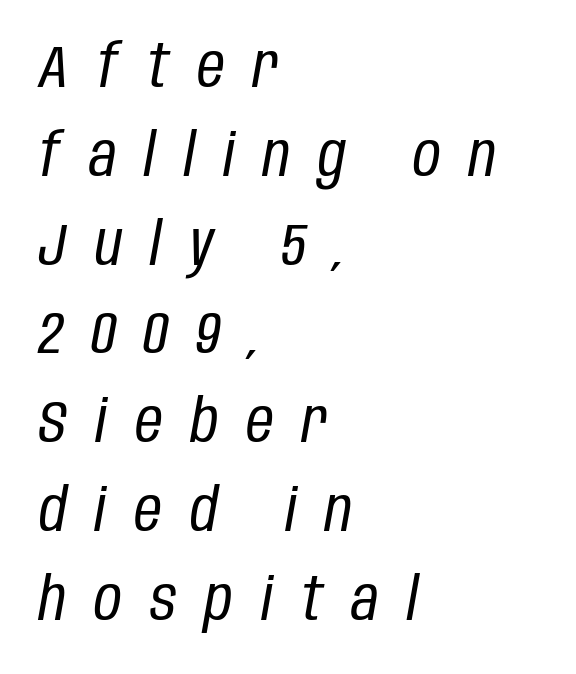
{"italic": "yes", "lean": "right", "slant_degrees": 10, "bold": "no", "weight": "regular", "width": "condensed", "stroke_contrast": "low", "x_height": "large", "monospaced": "no", "underline": "no", "align": "left", "line_spacing": "normal", "line_spacing_ratio": 1.48, "letter_spacing": "wide", "letter_spacing_em": 0.47, "glyph_px": 60}
